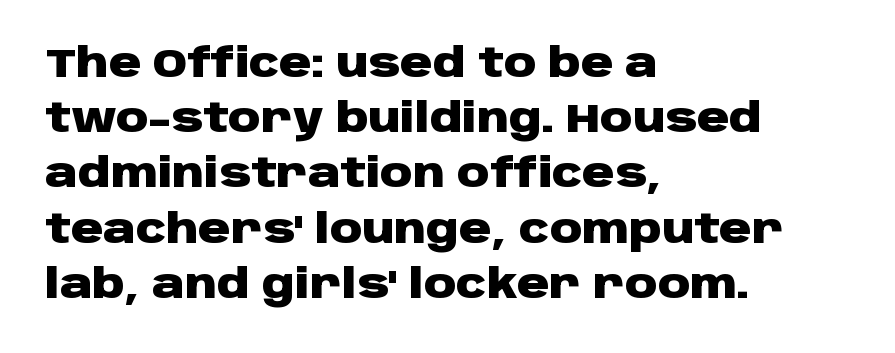
The image shows 40 px heavy, wide sans-serif type, upright; set left-aligned, normal line spacing (1.38x), normal letter spacing, not underlined; low stroke contrast and a large x-height.
